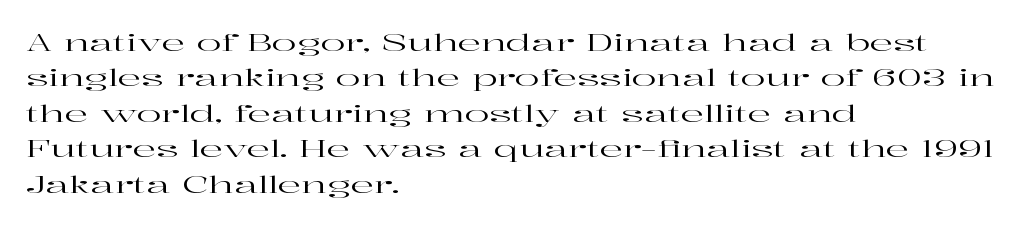
{"italic": "no", "underline": "no", "align": "left", "line_spacing": "normal", "line_spacing_ratio": 1.54, "letter_spacing": "normal", "letter_spacing_em": 0.0, "glyph_px": 23}
